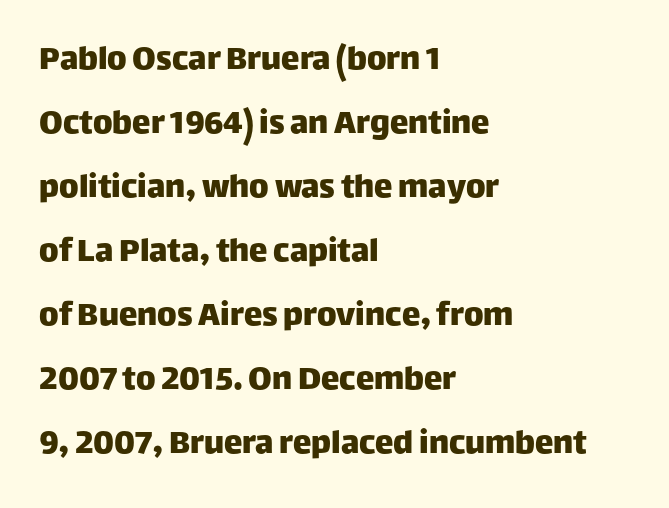
The image shows 37 px sans-serif type, upright; set left-aligned, line spacing 1.73x, normal letter spacing, not underlined; low stroke contrast and a large x-height.
